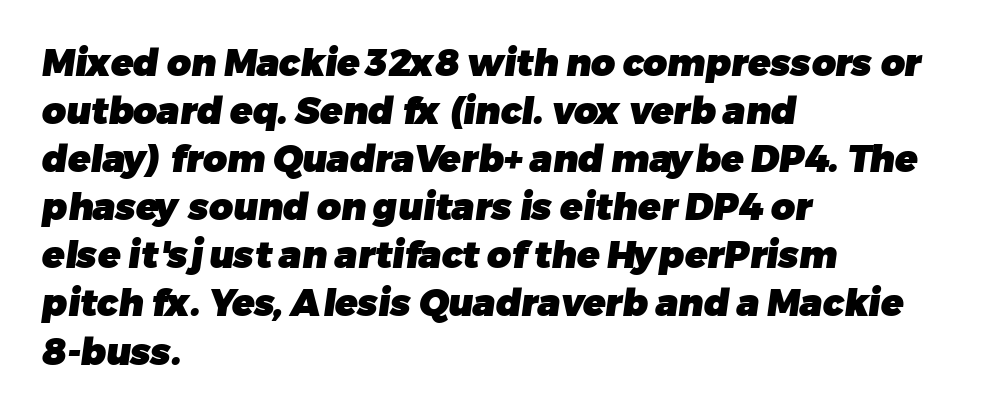
{"serif": "no", "bold": "yes", "weight": "heavy", "width": "normal", "stroke_contrast": "low", "x_height": "medium", "monospaced": "no", "underline": "no", "align": "left", "line_spacing": "normal", "line_spacing_ratio": 1.3, "letter_spacing": "normal", "letter_spacing_em": 0.0, "glyph_px": 37}
